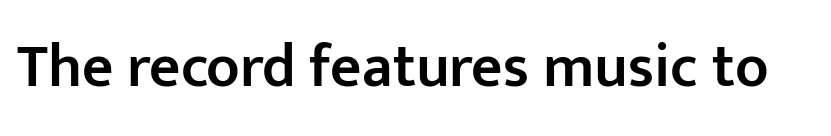
The image shows 61 px semibold sans-serif type, upright; set normal letter spacing, not underlined; low stroke contrast and a medium x-height.
